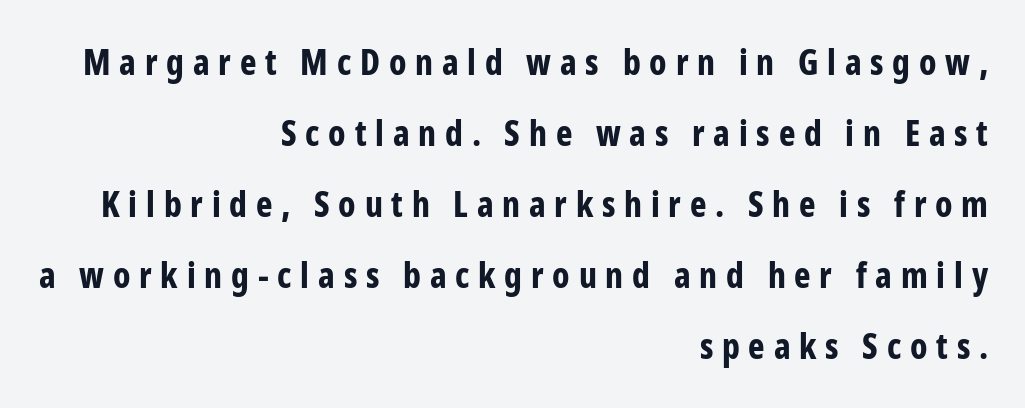
{"serif": "no", "italic": "no", "bold": "yes", "weight": "bold", "width": "condensed", "stroke_contrast": "low", "x_height": "medium", "monospaced": "no", "underline": "no", "align": "right", "line_spacing": "loose", "line_spacing_ratio": 2.03, "letter_spacing": "wide", "letter_spacing_em": 0.25, "glyph_px": 35}
